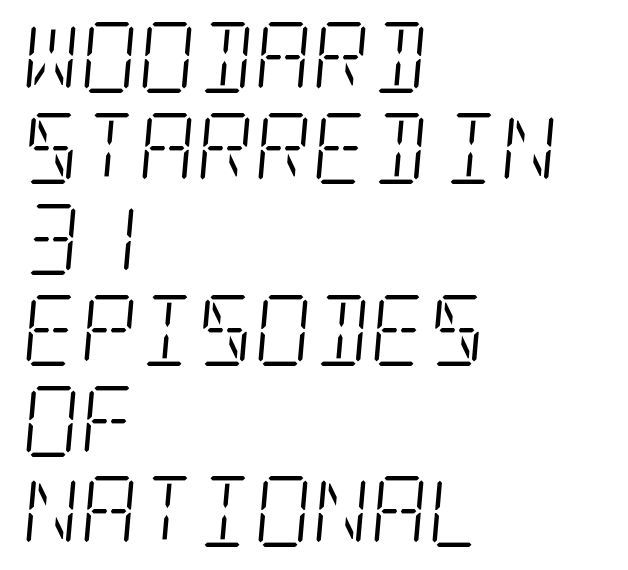
Q: Is the text bold? A: No.
Q: Is the text italic (slanted)? A: Yes, it leans right by about 5 degrees.
Q: Is the typeface a serif or a sans-serif typeface? A: Serif.
Q: Is the text underlined? A: No.
Q: How is the paragraph aligned? A: Left-aligned.
Q: Is the spacing between letters normal or unusually wide? A: Normal.
Q: Is the spacing between lines tight, normal or loose? A: Normal.
Q: Width (condensed, normal, or wide)? A: Condensed.
Q: Stroke contrast? A: Low.
Q: x-height? A: Large.
